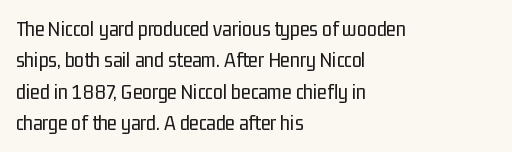
The line-height multiplier appears to be the usual default. The ragged edge is on the right, which tells us the setting is flush left. A typesetter would mark this as roman, not italic. This sample uses plain, unmodified letter spacing. No letter is thick-stroked: the sample isn't bold.
